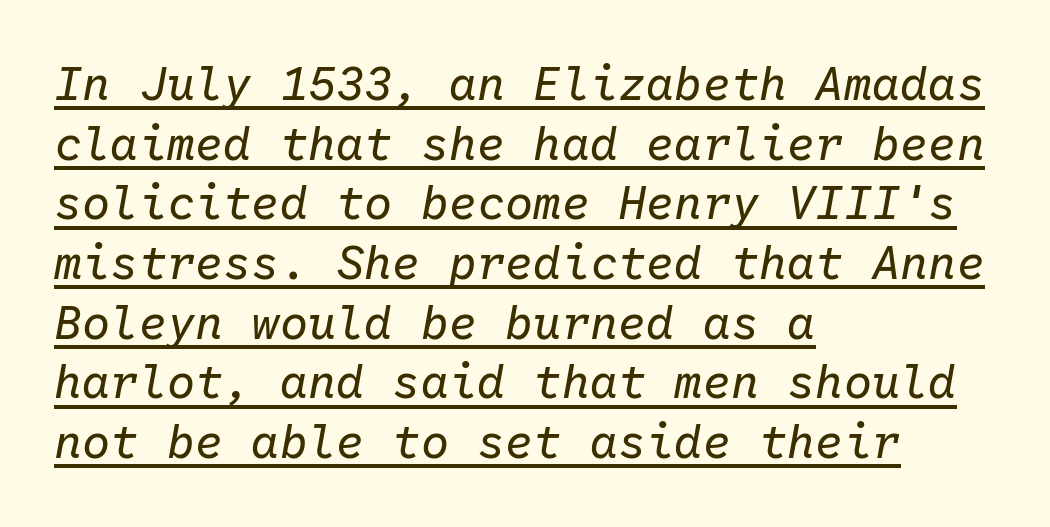
{"italic": "yes", "lean": "right", "slant_degrees": 10, "bold": "no", "weight": "regular", "width": "normal", "stroke_contrast": "low", "x_height": "medium", "monospaced": "yes", "underline": "yes", "align": "left", "line_spacing": "normal", "line_spacing_ratio": 1.27, "letter_spacing": "normal", "letter_spacing_em": 0.0, "glyph_px": 47}
